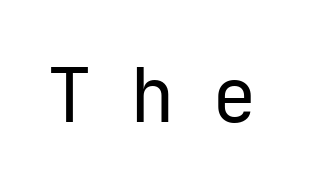
{"serif": "no", "italic": "no", "bold": "no", "weight": "regular", "width": "normal", "stroke_contrast": "low", "x_height": "medium", "monospaced": "yes", "underline": "no", "letter_spacing": "wide", "letter_spacing_em": 0.5, "glyph_px": 75}
